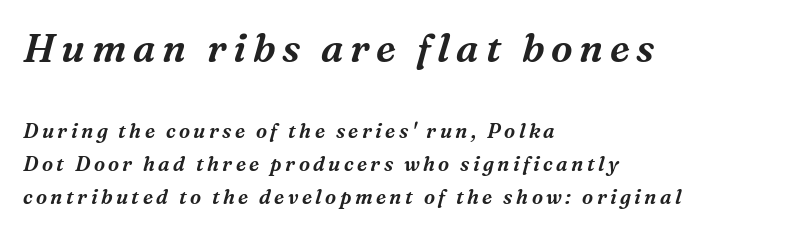
The image shows 39 px serif type, italic (leaning right); set left-aligned, normal line spacing (1.64x), not underlined; the first (top) block is 1.95x larger; medium stroke contrast and a medium x-height.
